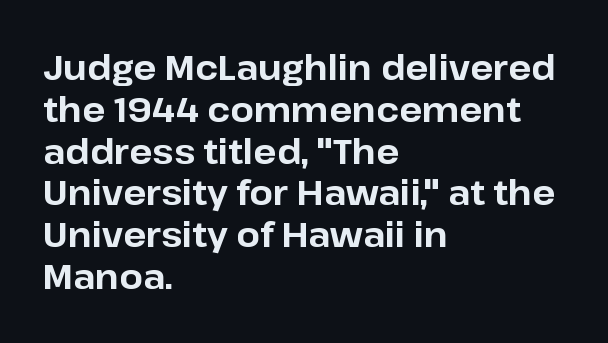
{"serif": "no", "italic": "no", "bold": "yes", "weight": "bold", "width": "normal", "stroke_contrast": "low", "x_height": "medium", "monospaced": "no", "underline": "no", "align": "left", "line_spacing_ratio": 1.23, "letter_spacing": "normal", "letter_spacing_em": 0.0, "glyph_px": 34}
